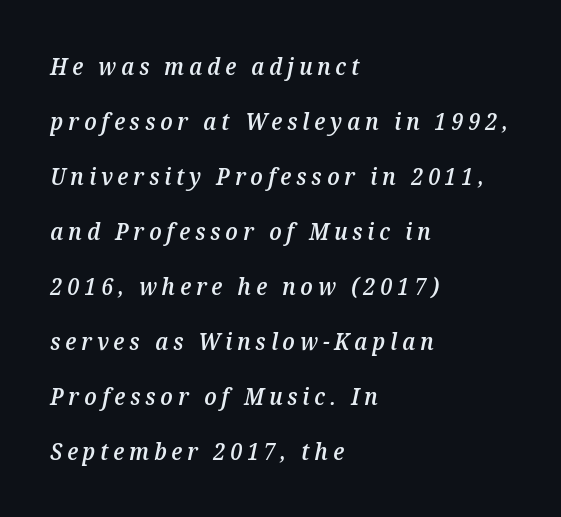
Q: Is the text bold? A: Semi-bold.
Q: Is the text italic (slanted)? A: Yes, it leans right by about 12 degrees.
Q: Is the text underlined? A: No.
Q: How is the paragraph aligned? A: Left-aligned.
Q: Is the spacing between letters normal or unusually wide? A: Unusually wide.
Q: Is the spacing between lines tight, normal or loose? A: Loose.
